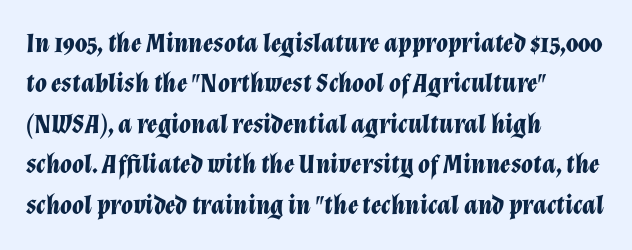
The image shows 27 px bold type, italic (leaning right); set left-aligned, normal line spacing (1.5x), normal letter spacing, not underlined.
